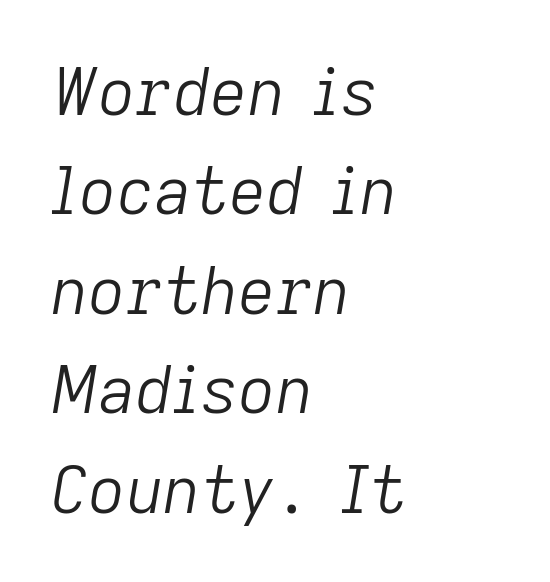
The image shows 65 px light type, italic (leaning right); set left-aligned, normal line spacing (1.53x), normal letter spacing, not underlined; low stroke contrast and a medium x-height.
